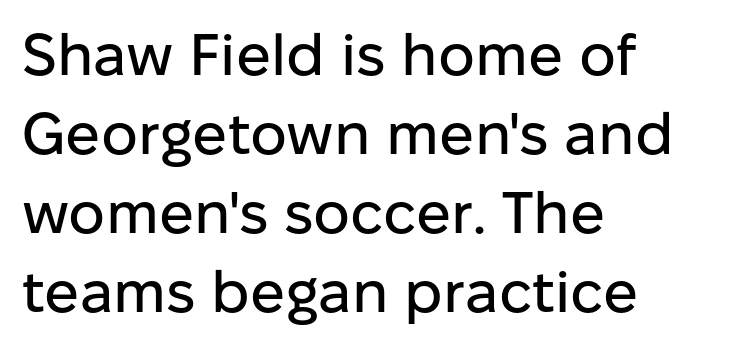
{"serif": "no", "italic": "no", "width": "normal", "stroke_contrast": "low", "x_height": "medium", "monospaced": "no", "underline": "no", "align": "left", "line_spacing": "normal", "line_spacing_ratio": 1.36, "letter_spacing": "normal", "letter_spacing_em": 0.0, "glyph_px": 58}
